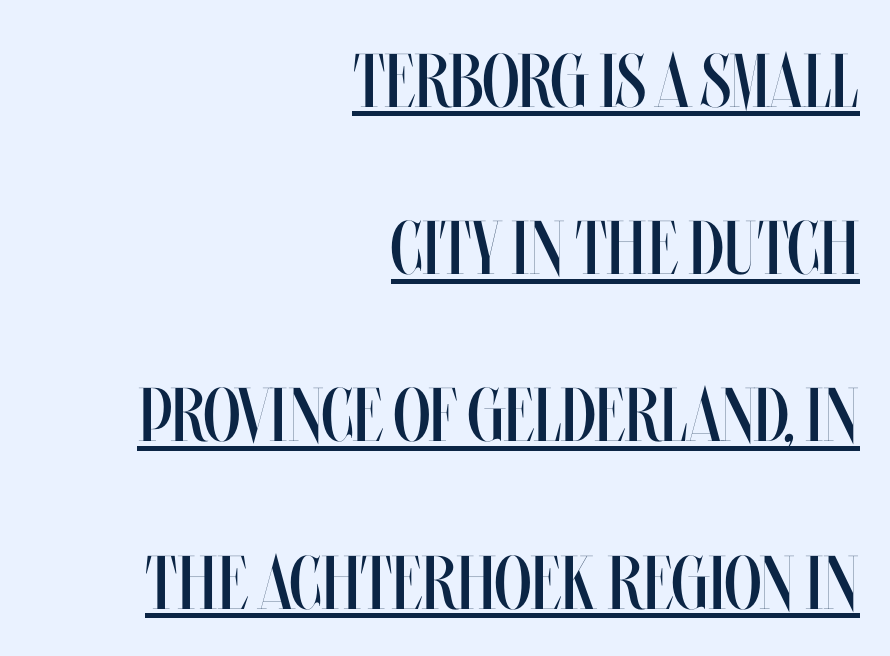
Q: Is the text bold? A: No.
Q: Is the text italic (slanted)? A: No, it is upright.
Q: Is the text underlined? A: Yes.
Q: How is the paragraph aligned? A: Right-aligned.
Q: Is the spacing between letters normal or unusually wide? A: Normal.
Q: Is the spacing between lines tight, normal or loose? A: Loose.
Q: Width (condensed, normal, or wide)? A: Condensed.
Q: Stroke contrast? A: Medium.
Q: x-height? A: Large.
Q: Monospaced? A: No.
